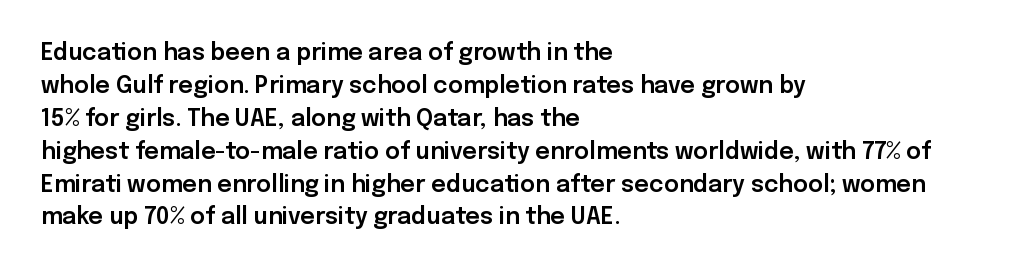
Plain, unruled lines of type. Letter spacing: default. Quick note: interline space is typical. Does the lettering tilt? It doesn't — this is upright. One-word summary of the alignment: left.
